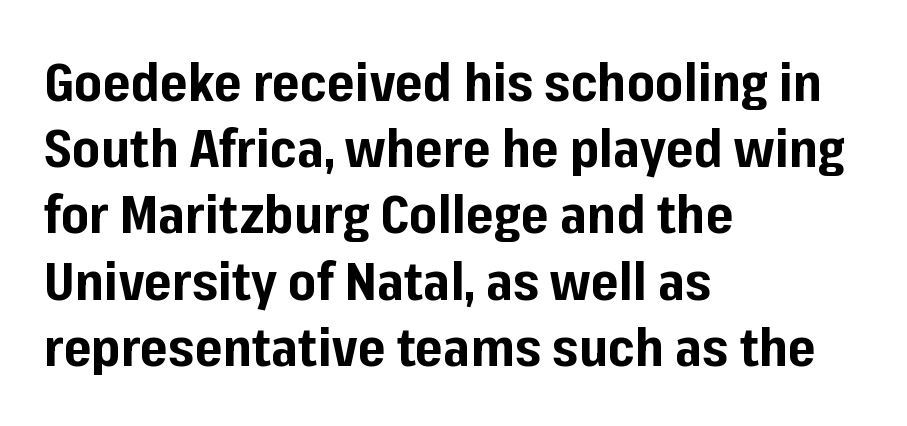
Q: Is the text bold? A: Yes.
Q: Is the text italic (slanted)? A: No, it is upright.
Q: Is the typeface a serif or a sans-serif typeface? A: Sans-serif.
Q: Is the text underlined? A: No.
Q: How is the paragraph aligned? A: Left-aligned.
Q: Is the spacing between letters normal or unusually wide? A: Normal.
Q: Is the spacing between lines tight, normal or loose? A: Normal.
Q: Width (condensed, normal, or wide)? A: Normal.
Q: Stroke contrast? A: Low.
Q: x-height? A: Medium.
Q: Monospaced? A: No.
